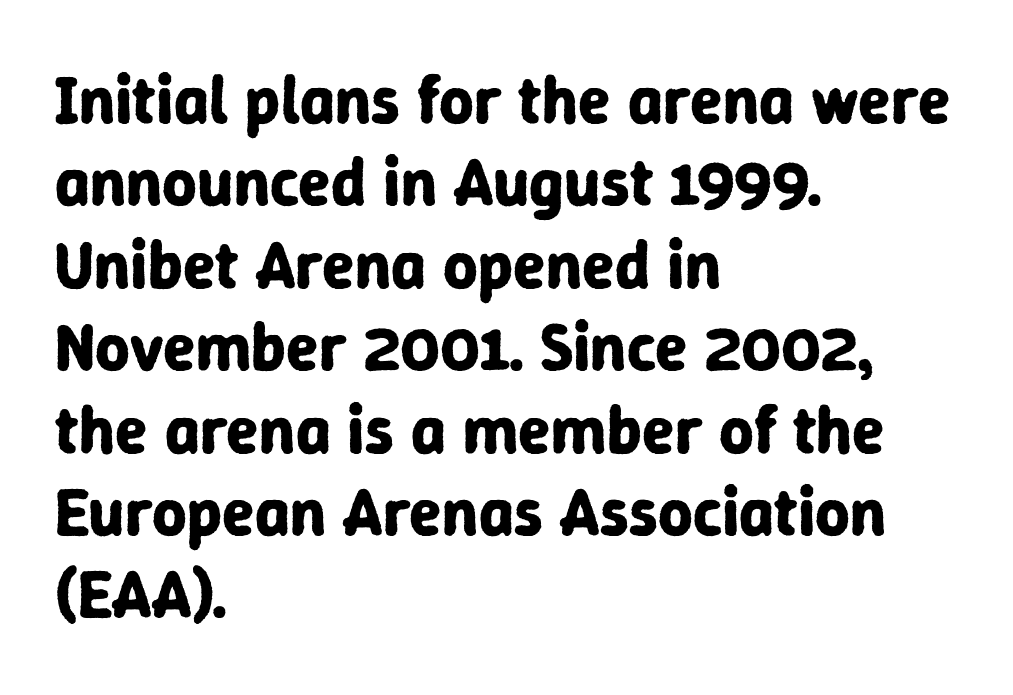
The specimen omits any rule beneath the text block's lines. All the whitespace from short lines collects on the right. The specimen reads as upright at a glance. A typesetter would call this proportional, since set widths differ per character.
